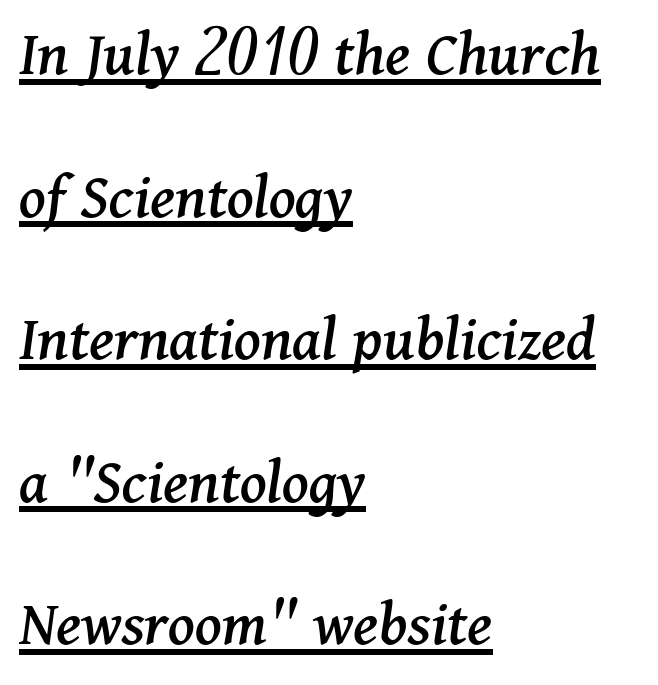
Q: Is the text italic (slanted)? A: Yes, it leans right by about 11 degrees.
Q: Is the typeface a serif or a sans-serif typeface? A: Serif.
Q: Is the text underlined? A: Yes.
Q: How is the paragraph aligned? A: Left-aligned.
Q: Is the spacing between letters normal or unusually wide? A: Normal.
Q: Is the spacing between lines tight, normal or loose? A: Loose.
Q: Width (condensed, normal, or wide)? A: Normal.
Q: Stroke contrast? A: Medium.
Q: x-height? A: Medium.
Q: Monospaced? A: No.
